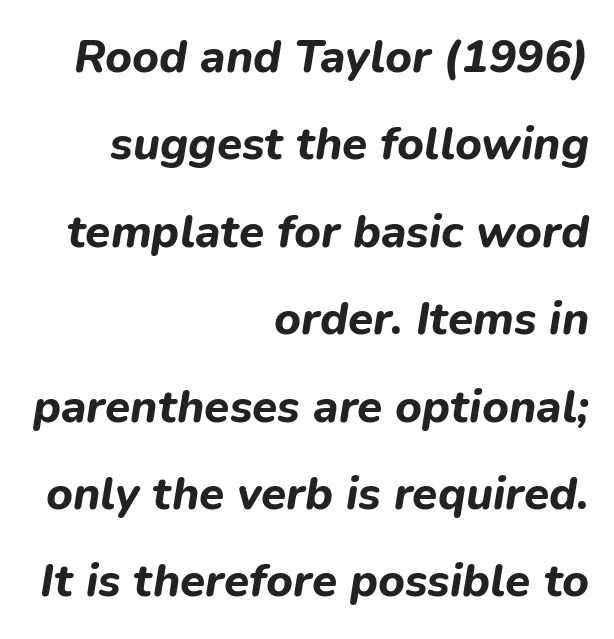
The image shows 46 px bold type, italic (leaning right); set right-aligned, loose line spacing (1.9x), normal letter spacing, not underlined; low stroke contrast and a medium x-height.
